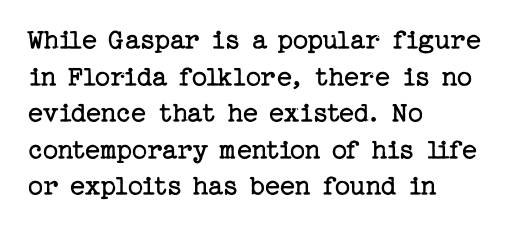
Caption: face not bold, strokes unweighted. Each letter's strokes conclude with small projecting serifs. Is the block centered? No — it sits flush against the left margin. Designer's note — italics off, roman on.
